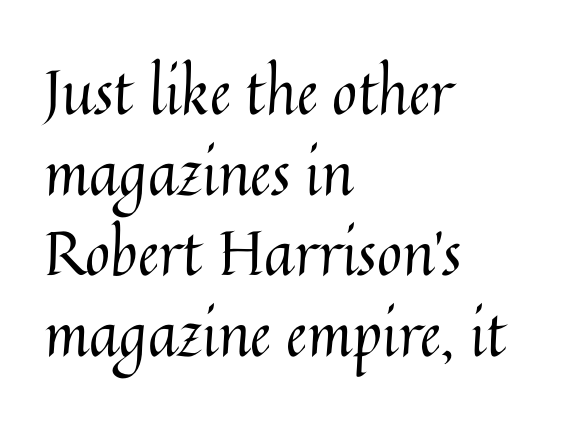
{"bold": "no", "weight": "regular", "width": "normal", "stroke_contrast": "medium", "x_height": "medium", "monospaced": "no", "underline": "no", "align": "left", "line_spacing": "normal", "line_spacing_ratio": 1.32, "letter_spacing": "normal", "letter_spacing_em": 0.0, "glyph_px": 61}
